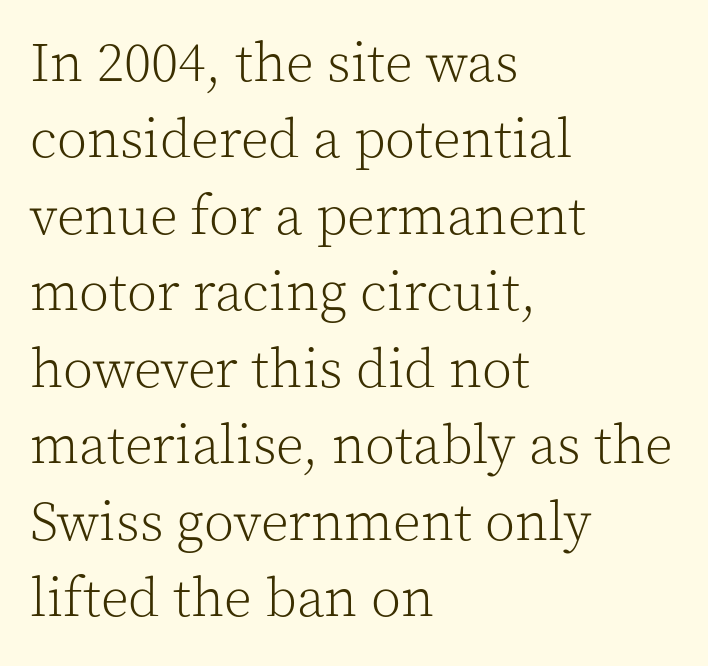
Classification — serif. The rendering anchors every line to the left-hand side. When letters stand straight like this, we call the style roman or upright. Regular leading. Letters have the restrained weight of plain body copy at most. Plain, unruled lines of type.
